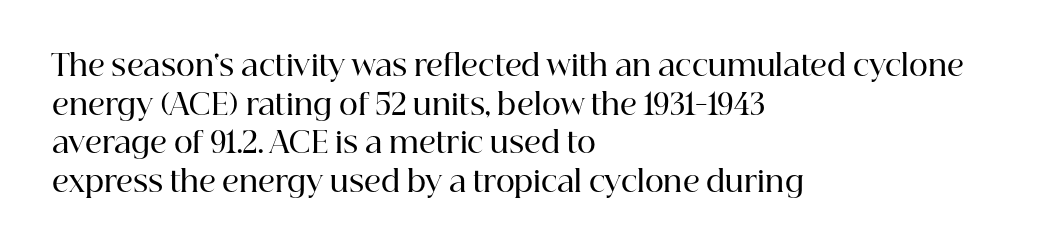
Q: Is the text bold? A: Semi-bold.
Q: Is the text italic (slanted)? A: No, it is upright.
Q: Is the typeface a serif or a sans-serif typeface? A: Serif.
Q: Is the text underlined? A: No.
Q: How is the paragraph aligned? A: Left-aligned.
Q: Is the spacing between letters normal or unusually wide? A: Normal.
Q: Is the spacing between lines tight, normal or loose? A: Normal.
Q: Width (condensed, normal, or wide)? A: Normal.
Q: Stroke contrast? A: High.
Q: x-height? A: Medium.
Q: Monospaced? A: No.
